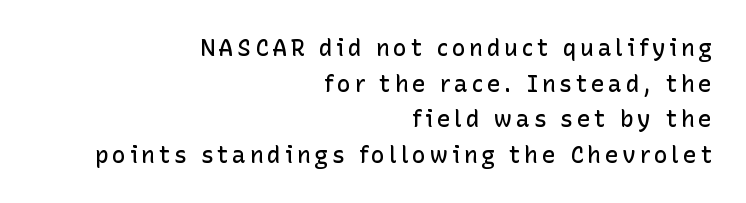
The typography opts for an upright posture over an oblique one. Line endings align vertically; line beginnings do not. Students, observe: this is what conventionally led text looks like. Each row of text sits above clean, open space.
